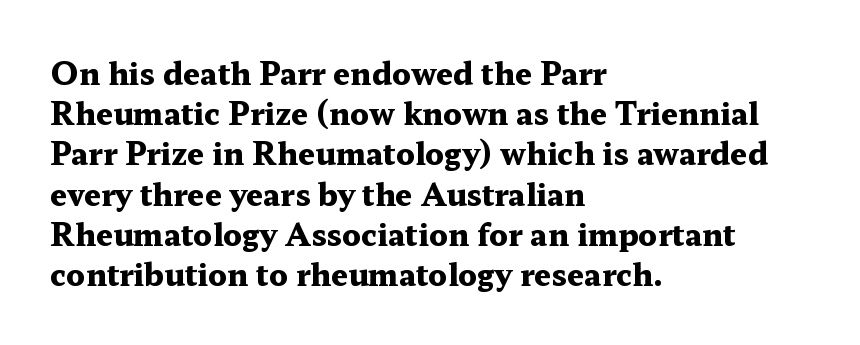
The image shows 30 px heavy, wide serif type, upright; set left-aligned, normal line spacing (1.34x), normal letter spacing, not underlined; medium stroke contrast and a medium x-height.
